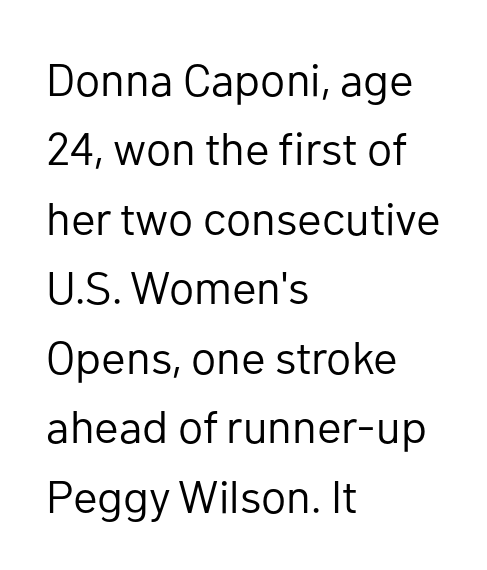
Unlike a traditional serif, this face leaves its strokes unadorned. A typesetter would call this leading conventional body-copy spacing. This sample has the flowing, uneven cadence of proportional lettering. The tracking reads as untouched default to a designer's eye. Letters rest on an invisible, unmarked baseline.
